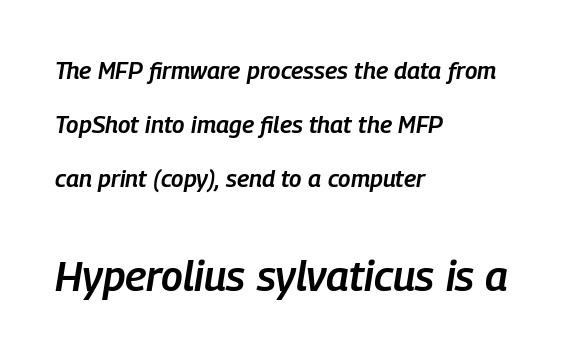
The specimen reads as italic at a glance. The designer dialed line spacing up above the default. Moderately thickened strokes mark this as semibold type. Whoever set this made the second block the dominant, larger element. Do the characters align in a grid? No, the font is proportional.
